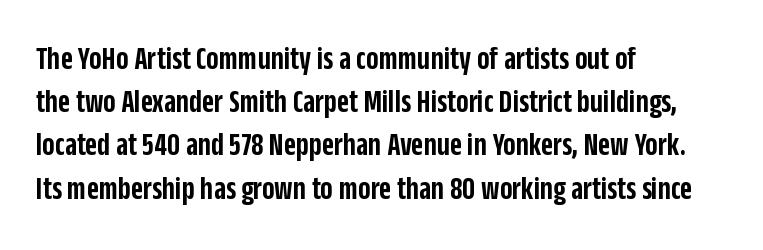
{"serif": "no", "italic": "no", "bold": "semi", "weight": "semibold", "width": "condensed", "stroke_contrast": "low", "x_height": "large", "monospaced": "no", "underline": "no", "align": "left", "line_spacing": "normal", "line_spacing_ratio": 1.31, "letter_spacing": "normal", "letter_spacing_em": 0.0, "glyph_px": 33}
